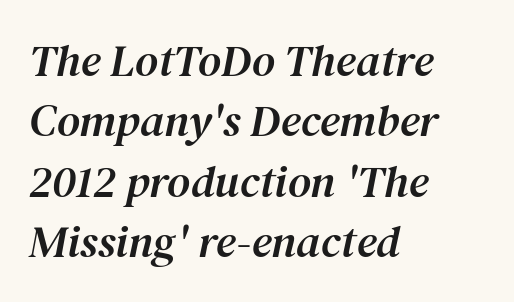
Q: Is the text italic (slanted)? A: Yes, it leans right by about 12 degrees.
Q: Is the typeface a serif or a sans-serif typeface? A: Serif.
Q: Is the text underlined? A: No.
Q: How is the paragraph aligned? A: Left-aligned.
Q: Is the spacing between letters normal or unusually wide? A: Normal.
Q: Is the spacing between lines tight, normal or loose? A: Normal.
Q: Width (condensed, normal, or wide)? A: Normal.
Q: Stroke contrast? A: Medium.
Q: x-height? A: Medium.
Q: Monospaced? A: No.
